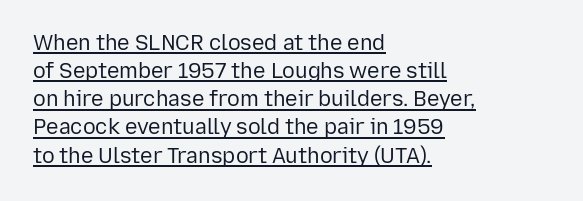
{"italic": "no", "bold": "no", "underline": "yes", "align": "left", "line_spacing": "normal", "line_spacing_ratio": 1.34, "letter_spacing": "normal", "letter_spacing_em": 0.0, "glyph_px": 21}
